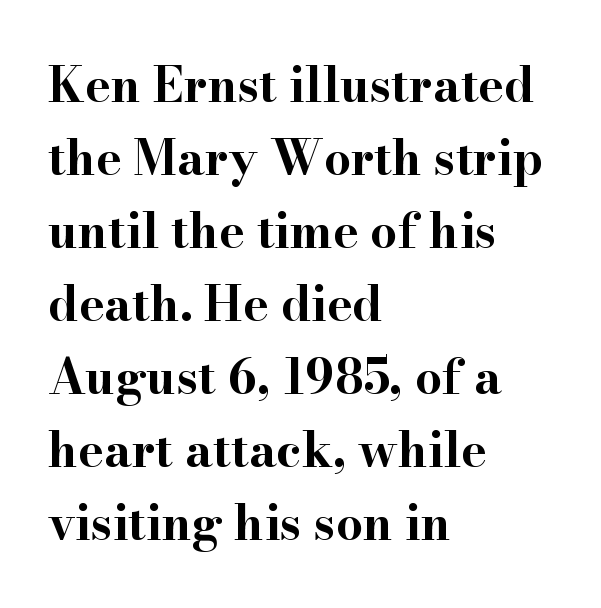
{"serif": "yes", "italic": "no", "bold": "yes", "weight": "bold", "width": "wide", "stroke_contrast": "high", "x_height": "small", "monospaced": "no", "underline": "no", "align": "left", "line_spacing": "normal", "line_spacing_ratio": 1.52, "letter_spacing": "normal", "letter_spacing_em": 0.0, "glyph_px": 48}
